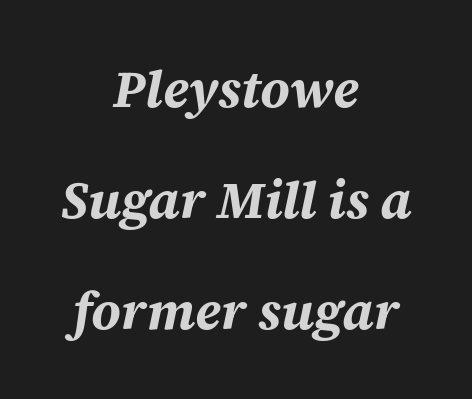
Each letter keeps its own natural width here, so spacing adapts to shape. Letter spacing: default. Bare-footed words on every line. Neither beginnings nor endings align; midpoints do.
